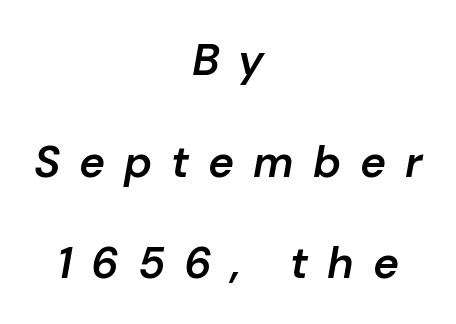
{"italic": "yes", "lean": "right", "slant_degrees": 10, "bold": "semi", "weight": "semibold", "width": "normal", "stroke_contrast": "low", "x_height": "medium", "monospaced": "no", "underline": "no", "align": "center", "line_spacing": "loose", "line_spacing_ratio": 2.31, "letter_spacing": "wide", "letter_spacing_em": 0.43, "glyph_px": 44}
